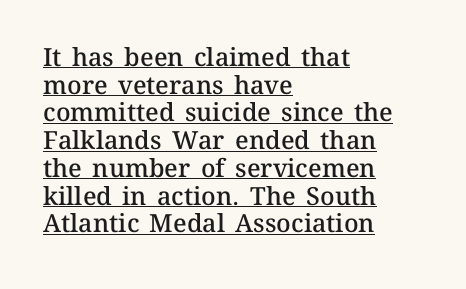
What's the leading like? Squeezed, with rows nearly overlapping. These lines were composed using upright roman letters. Students, note that the glyphs here touch the page at normal intervals. Has an underline been added? It has.
